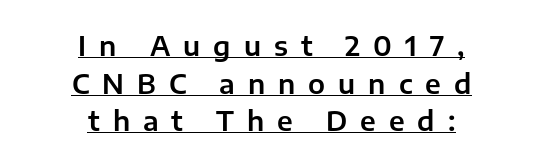
Italic? Not at all — the glyphs are vertical. The glyphs are accompanied by a horizontal stroke just below them. Summary of vertical rhythm: regular, with standard interline spacing. In terms of letterspacing, this is a distinctly airy, spread setting.
